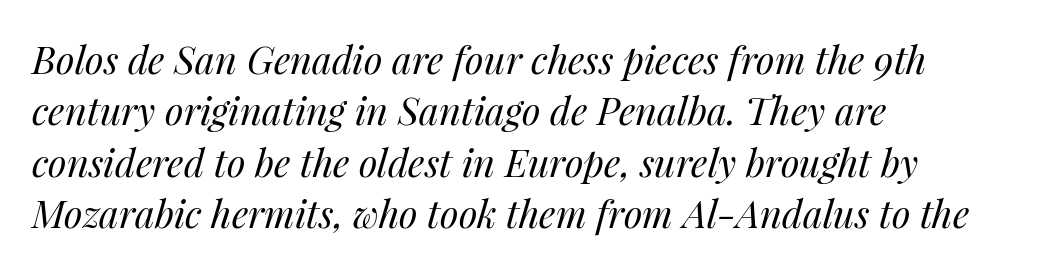
Nobody touched the tracking dial on this one. Note the varied advance widths — an 'i' is clearly narrower than an 'm'. This reads as an unemphasized weight, regular at the heaviest. Evenly set lines give the paragraph a standard silhouette.
